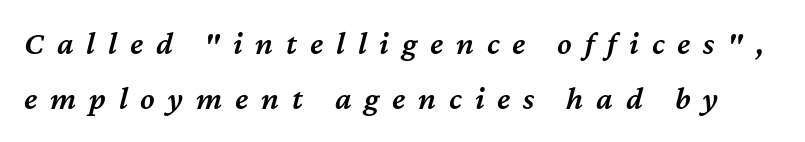
Proportional: the letters do not fall into vertical columns. Successive baselines arrive at the customary interval. Nobody drew a line under any word here. The typography opts for an oblique posture over an upright one. The passage shown has open, widely tracked lettering throughout.
